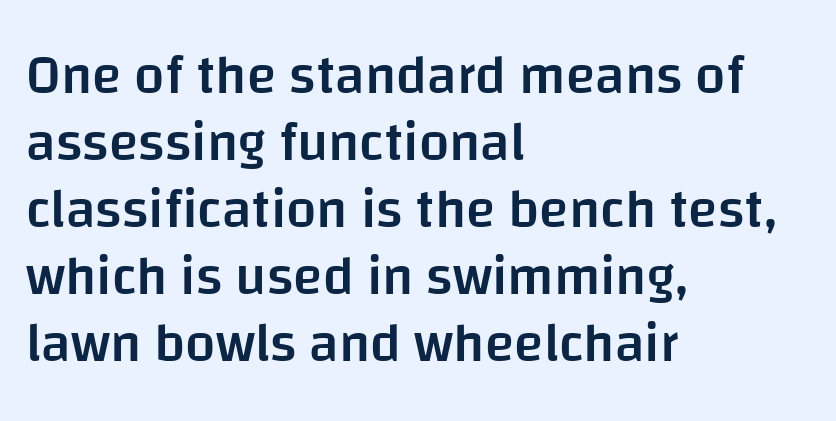
A roman cut, with each character standing at attention. Does the weight exceed regular? Yes, but only to semibold. Descenders hang freely into open space. A classic flush-left, rag-right setting is used for this passage. Look at the tracking — it's just the regular setting, nothing added. Note the varied advance widths — an 'i' is clearly narrower than an 'm'.
